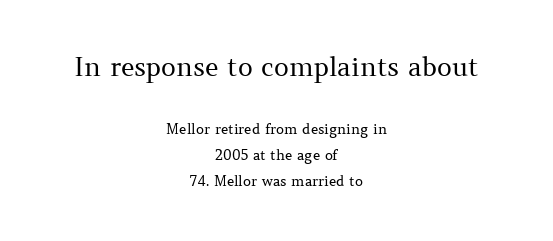
Ascenders rise straight up at ninety degrees. Anything drawn beneath the words? Only blank space. The typeface has the unassuming heft of standard copy or less. The face used here is rendered with its standard letterfit. Visually, the top section dominates because its glyphs are scaled up.
